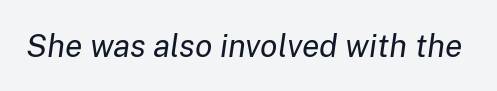
{"italic": "yes", "lean": "right", "slant_degrees": 8, "bold": "no", "weight": "regular", "width": "normal", "stroke_contrast": "low", "x_height": "medium", "monospaced": "no", "underline": "no", "letter_spacing": "normal", "letter_spacing_em": 0.0, "glyph_px": 32}
